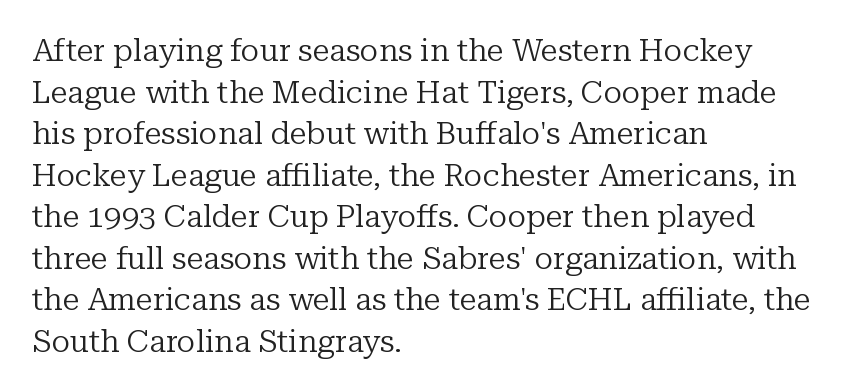
{"serif": "yes", "italic": "no", "bold": "no", "weight": "regular", "width": "normal", "stroke_contrast": "low", "x_height": "medium", "monospaced": "no", "underline": "no", "align": "left", "line_spacing": "normal", "line_spacing_ratio": 1.34, "letter_spacing": "normal", "letter_spacing_em": 0.0, "glyph_px": 31}
